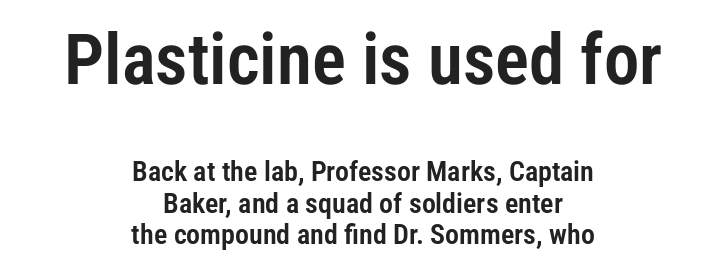
The image shows 71 px condensed sans-serif type, upright; set centered, tight line spacing (1.13x), normal letter spacing, not underlined; the first (top) block is 2.54x larger; low stroke contrast and a medium x-height.
